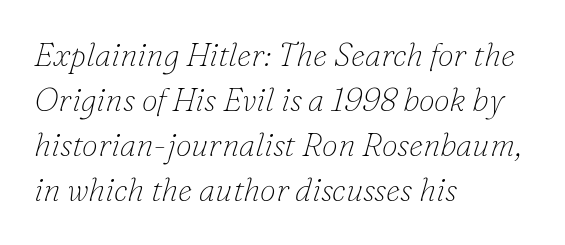
The cut favours lightness, reaching ordinary text weight at its darkest. Alignment: flush left. Note the varied advance widths — an 'i' is clearly narrower than an 'm'. Little horizontal feet cap the strokes, marking this as serif type. This sample uses an oblique cut, with every glyph tilted off the vertical.
